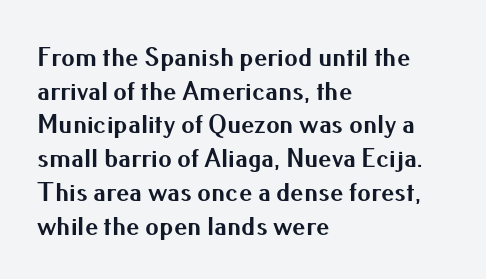
Q: Is the text bold? A: Yes.
Q: Is the text italic (slanted)? A: No, it is upright.
Q: Is the text underlined? A: No.
Q: How is the paragraph aligned? A: Left-aligned.
Q: Is the spacing between letters normal or unusually wide? A: Normal.
Q: Is the spacing between lines tight, normal or loose? A: Normal.
